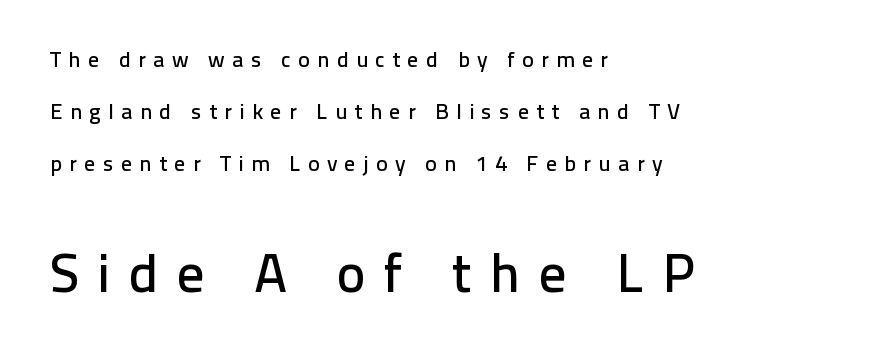
Style check: upright. A typesetter would call this proportional, since set widths differ per character. Layout note: lines flush left. A sans-serif font was chosen for this passage.
